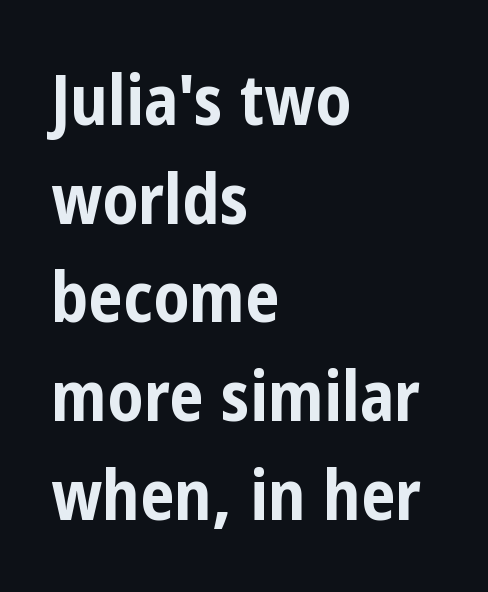
Q: Is the text bold? A: Yes.
Q: Is the text italic (slanted)? A: No, it is upright.
Q: Is the typeface a serif or a sans-serif typeface? A: Sans-serif.
Q: Is the text underlined? A: No.
Q: How is the paragraph aligned? A: Left-aligned.
Q: Is the spacing between letters normal or unusually wide? A: Normal.
Q: Is the spacing between lines tight, normal or loose? A: Normal.
Q: Width (condensed, normal, or wide)? A: Condensed.
Q: Stroke contrast? A: Low.
Q: x-height? A: Medium.
Q: Monospaced? A: No.
